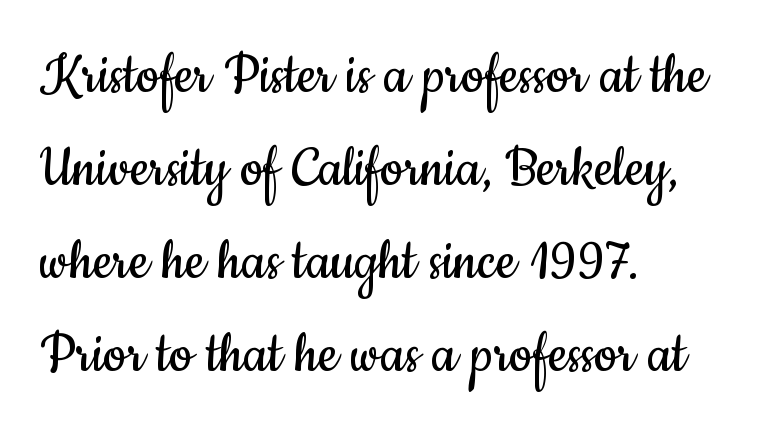
{"serif": "no", "bold": "no", "weight": "regular", "width": "condensed", "stroke_contrast": "low", "x_height": "small", "monospaced": "no", "underline": "no", "align": "left", "line_spacing": "normal", "line_spacing_ratio": 1.43, "letter_spacing": "normal", "letter_spacing_em": 0.0, "glyph_px": 65}
